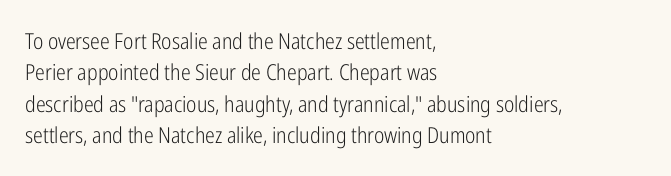
{"italic": "no", "bold": "no", "underline": "no", "align": "left", "line_spacing": "normal", "line_spacing_ratio": 1.43, "letter_spacing": "normal", "letter_spacing_em": 0.0, "glyph_px": 22}
